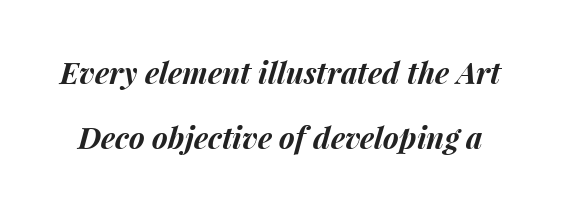
Q: Is the text bold? A: Yes.
Q: Is the text italic (slanted)? A: Yes, it leans right by about 15 degrees.
Q: Is the text underlined? A: No.
Q: Is the spacing between letters normal or unusually wide? A: Normal.
Q: Is the spacing between lines tight, normal or loose? A: Loose.
Q: Width (condensed, normal, or wide)? A: Normal.
Q: Stroke contrast? A: Medium.
Q: x-height? A: Medium.
Q: Monospaced? A: No.
